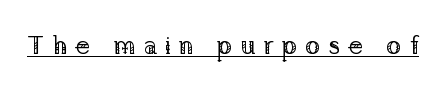
Q: Is the text bold? A: No.
Q: Is the text italic (slanted)? A: No, it is upright.
Q: Is the text underlined? A: Yes.
Q: Is the spacing between letters normal or unusually wide? A: Unusually wide.
